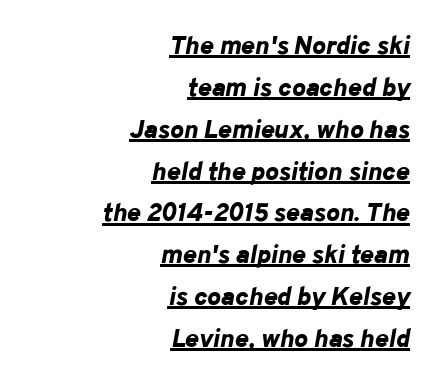
Q: Is the text bold? A: Yes.
Q: Is the text italic (slanted)? A: Yes, it leans right by about 10 degrees.
Q: Is the text underlined? A: Yes.
Q: How is the paragraph aligned? A: Right-aligned.
Q: Is the spacing between letters normal or unusually wide? A: Normal.
Q: Is the spacing between lines tight, normal or loose? A: Normal.
